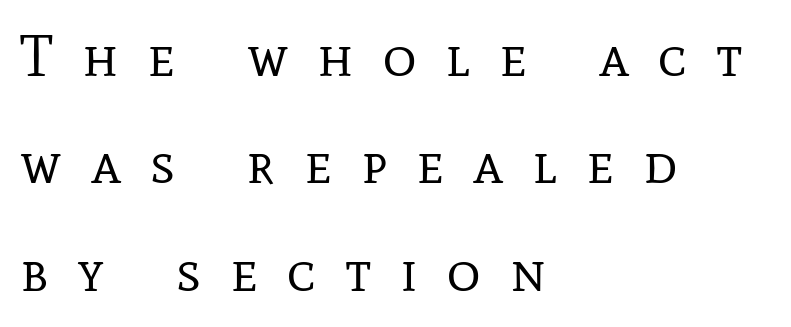
The image shows 58 px regular-weight serif type, upright; set left-aligned, line spacing 1.85x, unusually wide letter spacing (+0.5 em), not underlined; low stroke contrast and a medium x-height.
